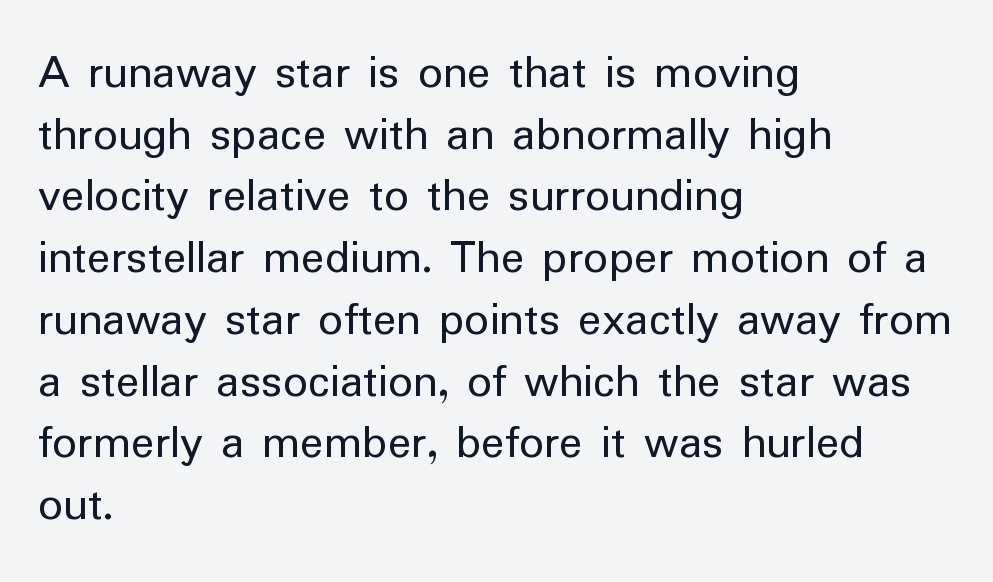
Q: Is the text bold? A: No.
Q: Is the text italic (slanted)? A: No, it is upright.
Q: Is the typeface a serif or a sans-serif typeface? A: Sans-serif.
Q: Is the text underlined? A: No.
Q: How is the paragraph aligned? A: Left-aligned.
Q: Is the spacing between letters normal or unusually wide? A: Normal.
Q: Is the spacing between lines tight, normal or loose? A: Normal.
Q: Width (condensed, normal, or wide)? A: Normal.
Q: Stroke contrast? A: Low.
Q: x-height? A: Medium.
Q: Monospaced? A: No.
